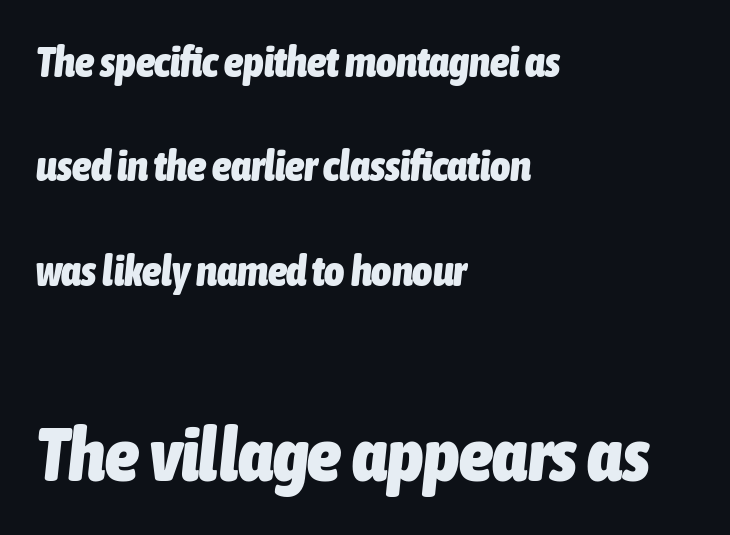
The image shows 76 px heavy, condensed type, italic (leaning right); set left-aligned, loose line spacing (2.43x), normal letter spacing, not underlined; the second (bottom) block is 1.77x larger; low stroke contrast and a medium x-height.
